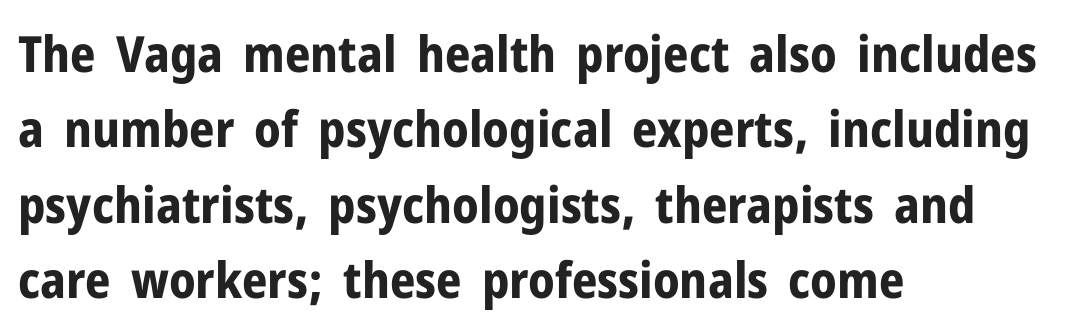
You could not count columns in this text — the font is proportionally spaced. Check where the strokes stop: nothing finishes them off — pure sans. Left-aligned paragraph, ragged on the right. Descenders are the only things crossing below the line. Caption: standard tracking, unaltered.
